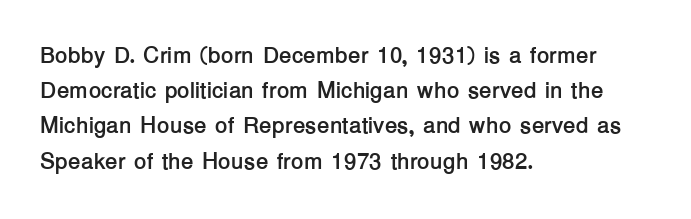
The image shows 23 px bold type, upright; set left-aligned, normal line spacing (1.53x), normal letter spacing, not underlined.
